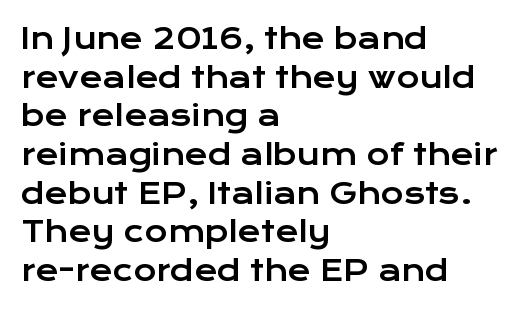
Q: Is the text italic (slanted)? A: No, it is upright.
Q: Is the typeface a serif or a sans-serif typeface? A: Sans-serif.
Q: Is the text underlined? A: No.
Q: How is the paragraph aligned? A: Left-aligned.
Q: Is the spacing between letters normal or unusually wide? A: Normal.
Q: Is the spacing between lines tight, normal or loose? A: Normal.
Q: Width (condensed, normal, or wide)? A: Wide.
Q: Stroke contrast? A: Low.
Q: x-height? A: Medium.
Q: Monospaced? A: No.
